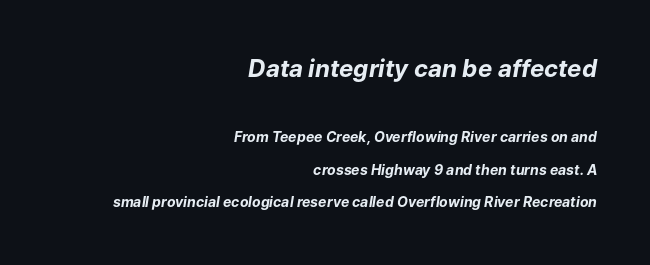
The image shows 24 px bold type, italic (leaning right); set right-aligned, loose line spacing (2.33x), normal letter spacing, not underlined; the first (top) block is 1.71x larger.
